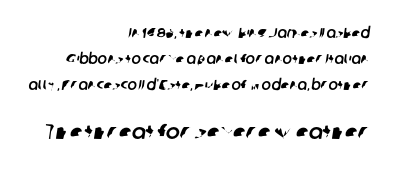
{"underline": "no", "align": "right", "line_spacing_ratio": 1.87, "letter_spacing": "normal", "letter_spacing_em": 0.0, "larger_block": "second", "size_ratio": 1.5, "glyph_px": 21}
